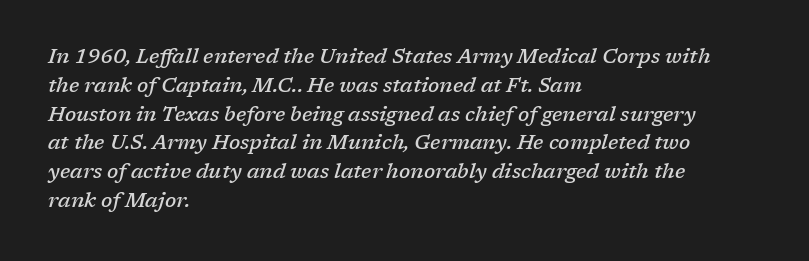
{"italic": "yes", "lean": "right", "slant_degrees": 17, "bold": "semi", "underline": "no", "align": "left", "line_spacing": "normal", "line_spacing_ratio": 1.44, "letter_spacing": "normal", "letter_spacing_em": 0.0, "glyph_px": 20}
